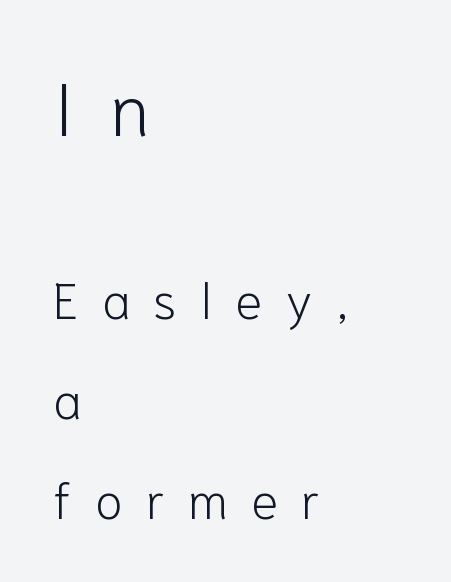
{"serif": "no", "italic": "no", "bold": "no", "weight": "light", "width": "normal", "stroke_contrast": "low", "x_height": "medium", "monospaced": "no", "underline": "no", "align": "left", "line_spacing": "loose", "line_spacing_ratio": 2.0, "letter_spacing": "wide", "letter_spacing_em": 0.47, "larger_block": "first", "size_ratio": 1.5, "glyph_px": 75}
